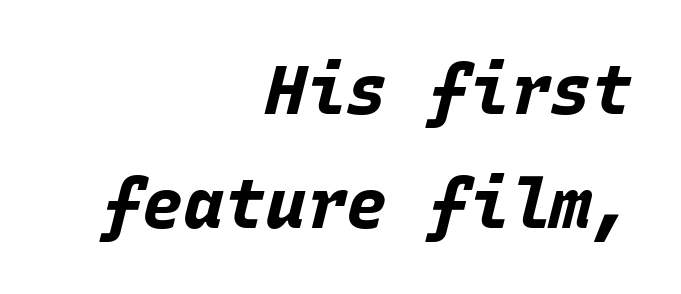
The image shows 68 px bold type, italic (leaning right), monospaced; set right-aligned, normal line spacing (1.67x), normal letter spacing, not underlined; low stroke contrast and a large x-height.
